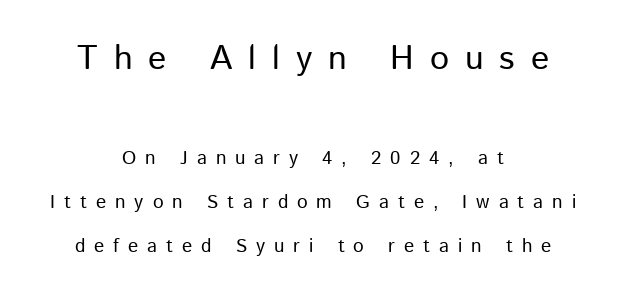
The image shows 34 px sans-serif type, upright; set centered, loose line spacing (2.32x), unusually wide letter spacing (+0.47 em), not underlined; the first (top) block is 1.79x larger; low stroke contrast and a medium x-height.
